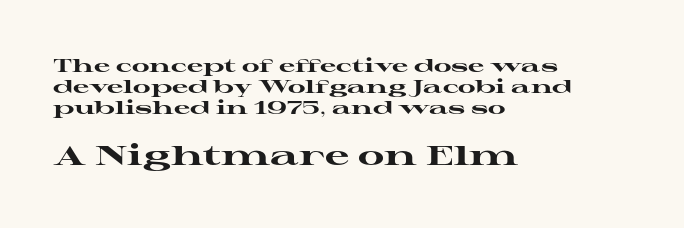
The image shows 27 px bold type, upright; set left-aligned, line spacing 1.16x, normal letter spacing, not underlined; the second (bottom) block is 1.5x larger.
